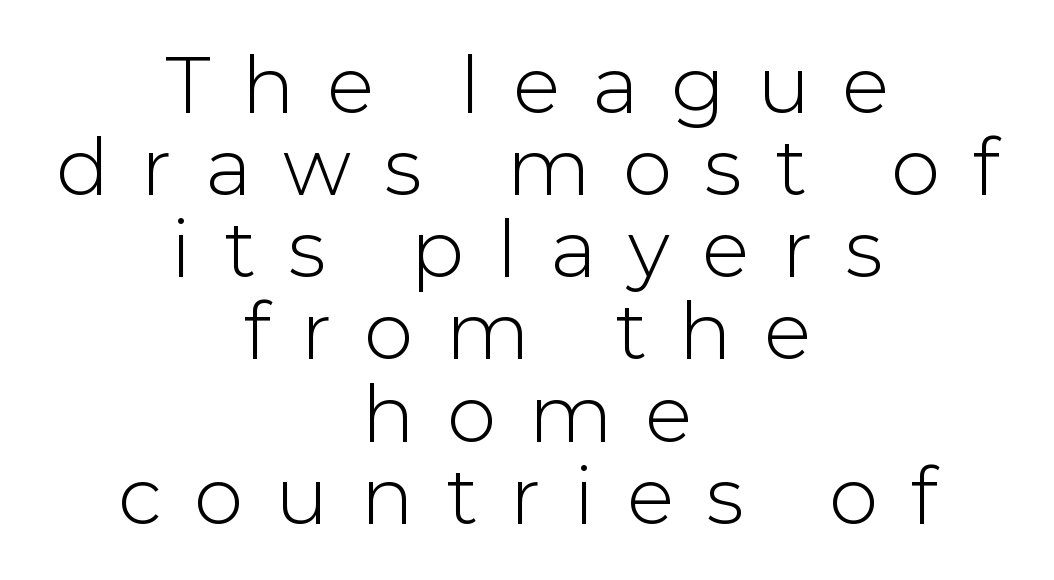
Each line is balanced around a shared central axis. Letter spacing: wide. The typeface chosen for these lines omits serifs. Vertically, the passage feels compressed, each row crowding the next. Type without underlining.
